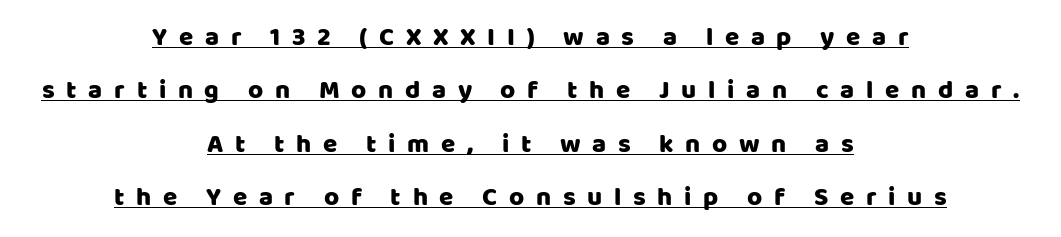
The image shows 26 px text type, upright; set centered, loose line spacing (2.05x), unusually wide letter spacing (+0.45 em), underlined.
